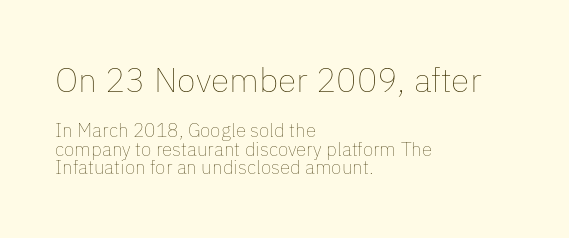
The image shows 34 px thin type, upright; set left-aligned, tight line spacing (0.99x), normal letter spacing, not underlined; the first (top) block is 1.79x larger; low stroke contrast and a medium x-height.
